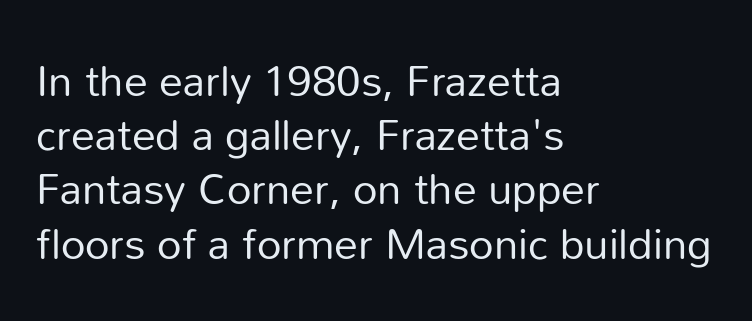
Tracking value appears to be zero — textbook default spacing. Descender tails drop into unmarked territory. The passage shown is not bold in any degree. The rendering uses natural spacing where letterforms have individual widths. Leftover space on each line is placed entirely after the last word. Designer's note — italics off, roman on.
